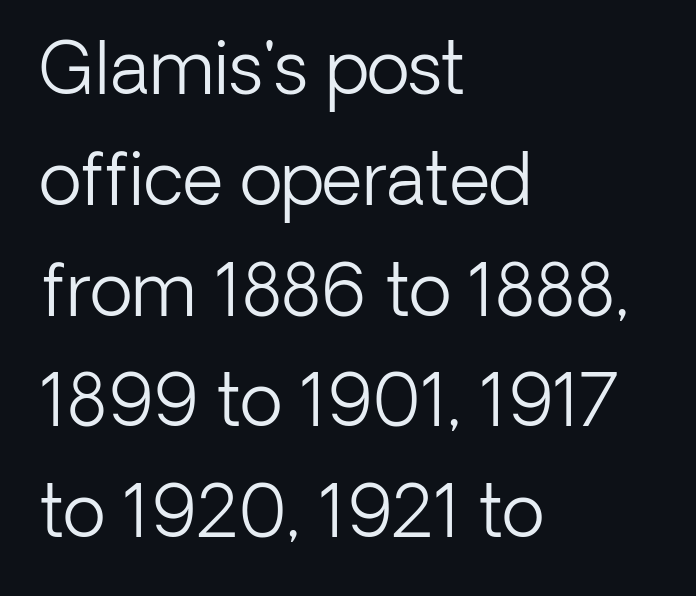
Q: Is the text bold? A: No.
Q: Is the text italic (slanted)? A: No, it is upright.
Q: Is the typeface a serif or a sans-serif typeface? A: Sans-serif.
Q: Is the text underlined? A: No.
Q: How is the paragraph aligned? A: Left-aligned.
Q: Is the spacing between letters normal or unusually wide? A: Normal.
Q: Is the spacing between lines tight, normal or loose? A: Normal.
Q: Width (condensed, normal, or wide)? A: Normal.
Q: Stroke contrast? A: Low.
Q: x-height? A: Medium.
Q: Monospaced? A: No.
